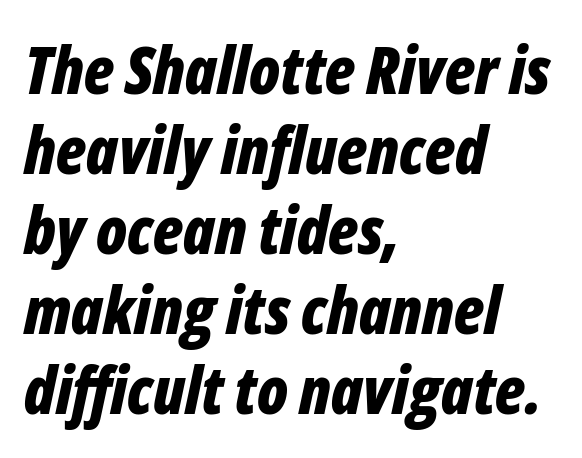
The image shows 65 px bold, condensed type, italic (leaning right); set left-aligned, line spacing 1.23x, normal letter spacing, not underlined; low stroke contrast and a medium x-height.
